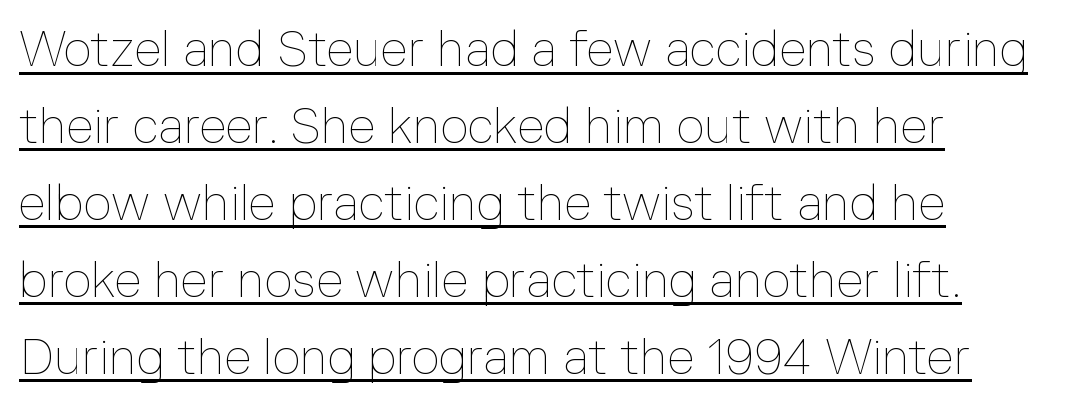
Style check: upright. The letterforms sit shoulder to shoulder at normal distance. Proportional: the letters do not fall into vertical columns. A typographer would call this underscored text. The passage is arranged the way most books set body copy — flush left. The vertical gap from one line to the next is medium.
